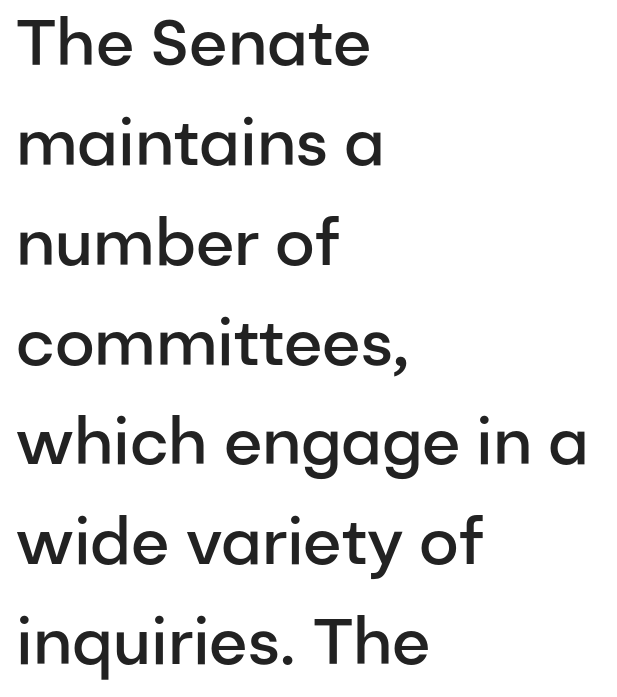
These lines are rendered in a variable-pitch font. You can tell from the bare stems that sans-serif type was used. Firm but not heavy-handed strokes: this text is semibold. Just letters on the line, the space beneath them empty. Reading down the column, the eye jumps a familiar distance to each next line. Look at the tracking — it's just the regular setting, nothing added.
